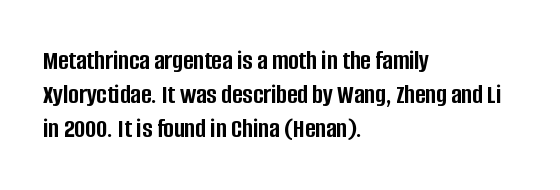
The specimen reads as upright at a glance. Typographic density is high because the face is bold. Note the varied advance widths — an 'i' is clearly narrower than an 'm'. These lines are composed in type without serifs. The lines in this sample share a left origin and differ only in where they stop. Descenders hang freely into open space.
